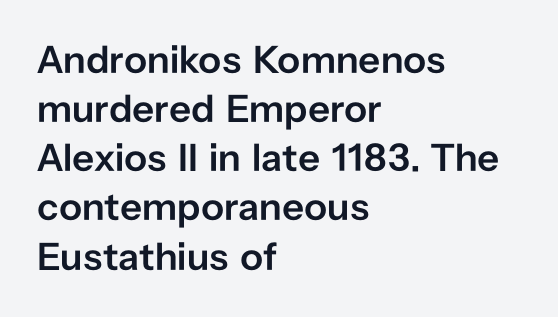
The specimen reads as upright at a glance. Regular leading. Left-aligned paragraph, ragged on the right. Typesetter's note: demi weight, one step under bold. Classification — sans serif. Students, note that the glyphs here touch the page at normal intervals.
